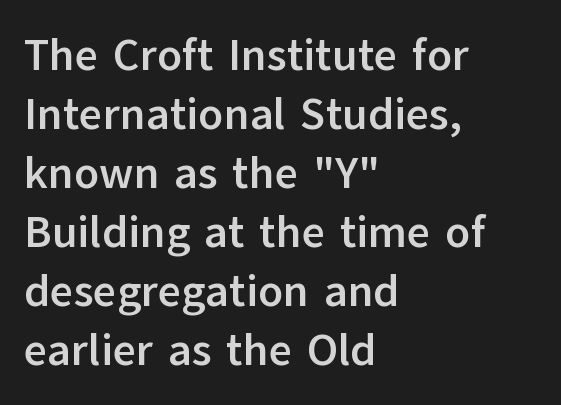
{"serif": "no", "italic": "no", "bold": "yes", "weight": "semibold", "width": "normal", "stroke_contrast": "low", "x_height": "medium", "monospaced": "no", "underline": "no", "align": "left", "line_spacing": "normal", "line_spacing_ratio": 1.31, "letter_spacing": "normal", "letter_spacing_em": 0.0, "glyph_px": 45}
